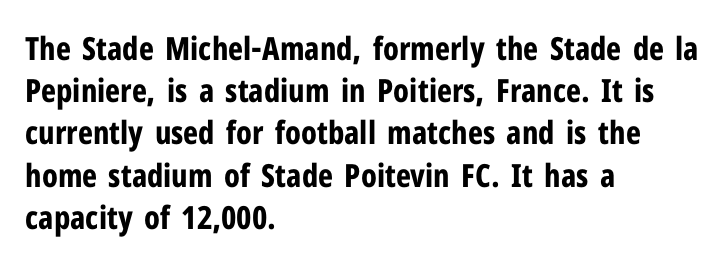
Q: Is the text bold? A: Yes.
Q: Is the text italic (slanted)? A: No, it is upright.
Q: Is the typeface a serif or a sans-serif typeface? A: Sans-serif.
Q: Is the text underlined? A: No.
Q: How is the paragraph aligned? A: Left-aligned.
Q: Is the spacing between letters normal or unusually wide? A: Normal.
Q: Is the spacing between lines tight, normal or loose? A: Normal.
Q: Width (condensed, normal, or wide)? A: Condensed.
Q: Stroke contrast? A: Low.
Q: x-height? A: Medium.
Q: Monospaced? A: No.
